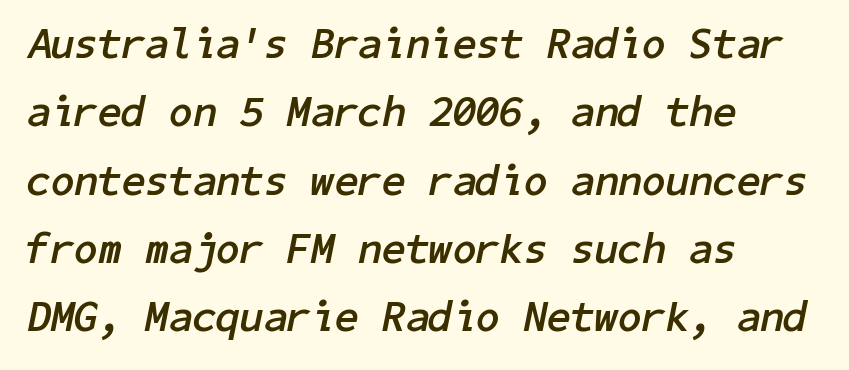
{"italic": "yes", "lean": "right", "slant_degrees": 11, "bold": "yes", "weight": "semibold", "width": "normal", "stroke_contrast": "low", "x_height": "medium", "underline": "no", "align": "left", "line_spacing": "normal", "line_spacing_ratio": 1.59, "letter_spacing": "normal", "letter_spacing_em": 0.0, "glyph_px": 43}
